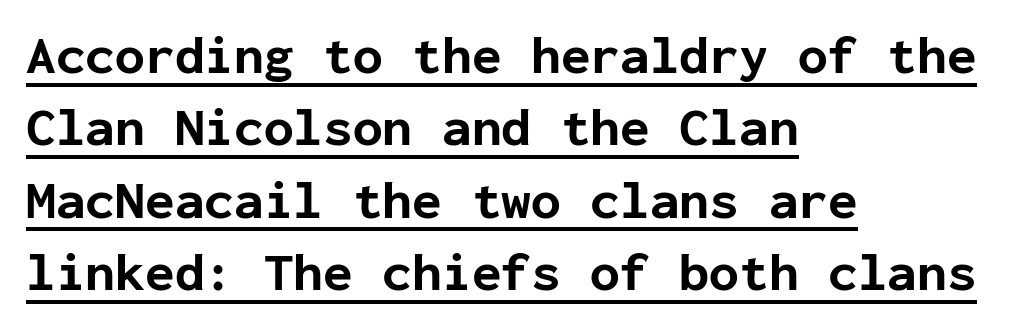
The image shows 54 px bold sans-serif type, upright, monospaced; set left-aligned, normal line spacing (1.34x), normal letter spacing, underlined; low stroke contrast and a medium x-height.
